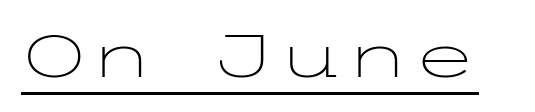
{"serif": "no", "italic": "no", "bold": "no", "weight": "light", "width": "wide", "stroke_contrast": "low", "x_height": "medium", "underline": "yes", "letter_spacing": "normal", "letter_spacing_em": 0.0, "glyph_px": 61}
